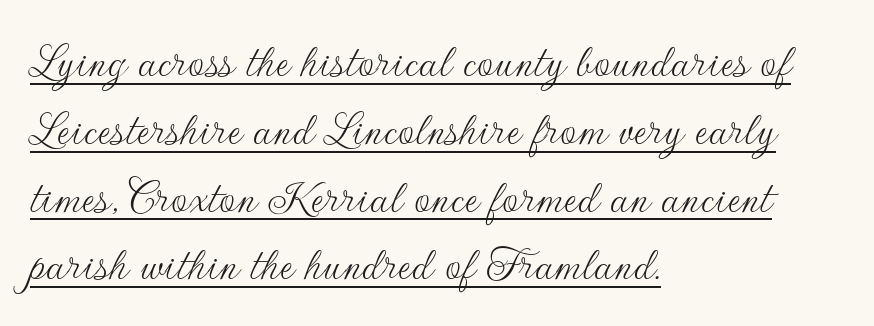
{"serif": "no", "bold": "no", "weight": "thin", "width": "normal", "stroke_contrast": "low", "x_height": "small", "monospaced": "no", "underline": "yes", "align": "left", "line_spacing": "normal", "line_spacing_ratio": 1.33, "letter_spacing": "normal", "letter_spacing_em": 0.0, "glyph_px": 51}
